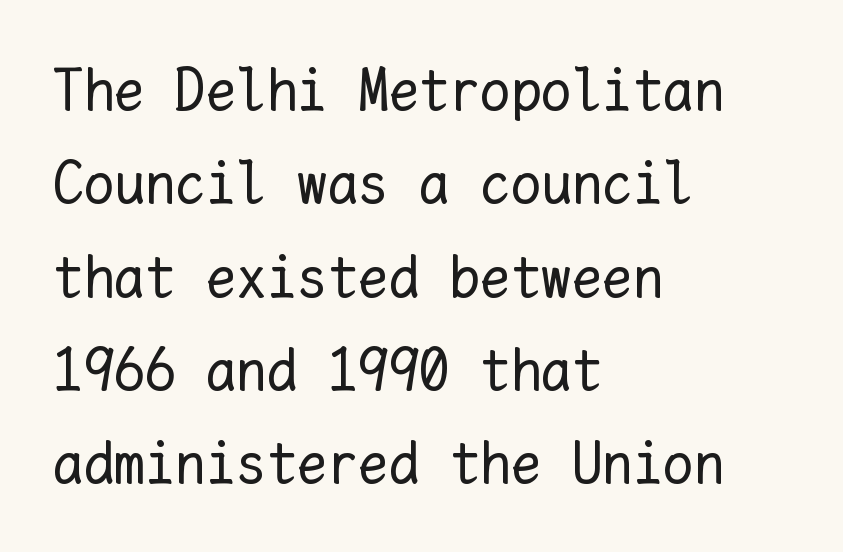
It's the straight-up-and-down kind of type. The space beneath each line is pristine and unruled. A student would call this left alignment; a typographer would say flush left, rag right. Is this a fixed-width face? Yes — each glyph sits in an identical cell. The rendering keeps characters at their native spacing.
